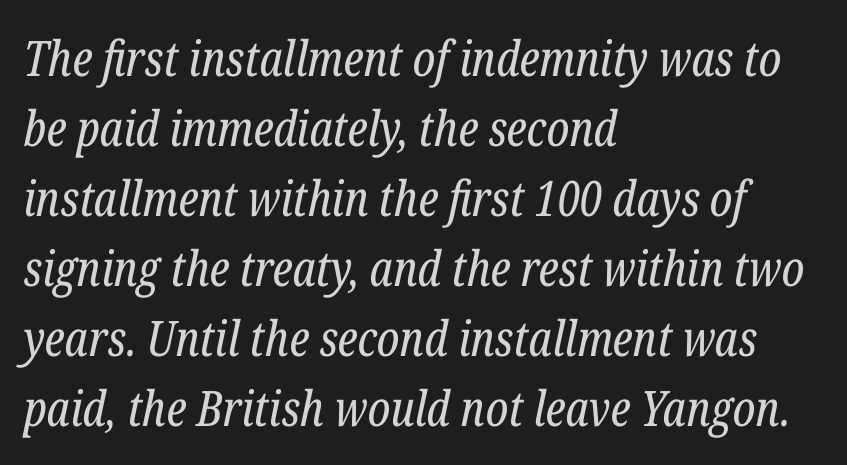
Q: Is the text bold? A: No.
Q: Is the text italic (slanted)? A: Yes, it leans right by about 12 degrees.
Q: Is the typeface a serif or a sans-serif typeface? A: Serif.
Q: Is the text underlined? A: No.
Q: How is the paragraph aligned? A: Left-aligned.
Q: Is the spacing between letters normal or unusually wide? A: Normal.
Q: Is the spacing between lines tight, normal or loose? A: Normal.
Q: Width (condensed, normal, or wide)? A: Condensed.
Q: Stroke contrast? A: Low.
Q: x-height? A: Medium.
Q: Monospaced? A: No.
